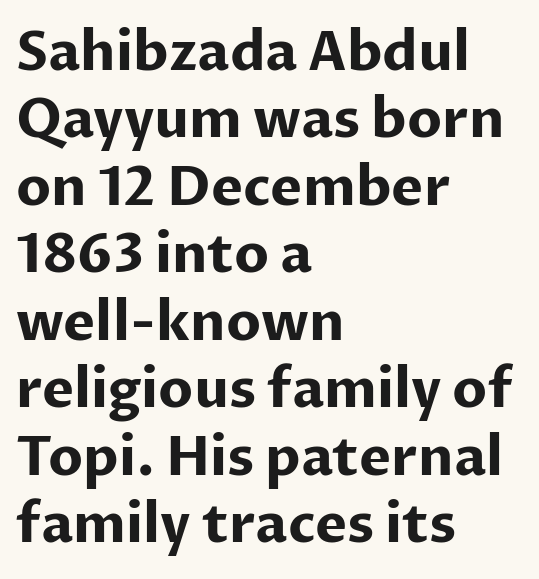
Q: Is the text bold? A: Yes.
Q: Is the text italic (slanted)? A: No, it is upright.
Q: Is the typeface a serif or a sans-serif typeface? A: Sans-serif.
Q: Is the text underlined? A: No.
Q: How is the paragraph aligned? A: Left-aligned.
Q: Is the spacing between letters normal or unusually wide? A: Normal.
Q: Is the spacing between lines tight, normal or loose? A: Normal.
Q: Width (condensed, normal, or wide)? A: Normal.
Q: Stroke contrast? A: Low.
Q: x-height? A: Medium.
Q: Monospaced? A: No.
